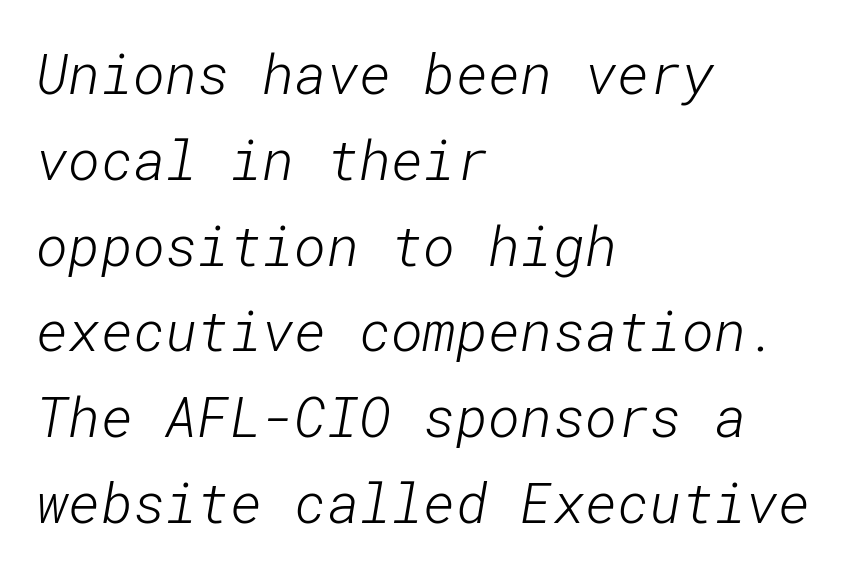
{"serif": "no", "bold": "no", "weight": "light", "width": "normal", "stroke_contrast": "low", "x_height": "medium", "underline": "no", "align": "left", "line_spacing": "normal", "line_spacing_ratio": 1.56, "letter_spacing": "normal", "letter_spacing_em": 0.0, "glyph_px": 55}
